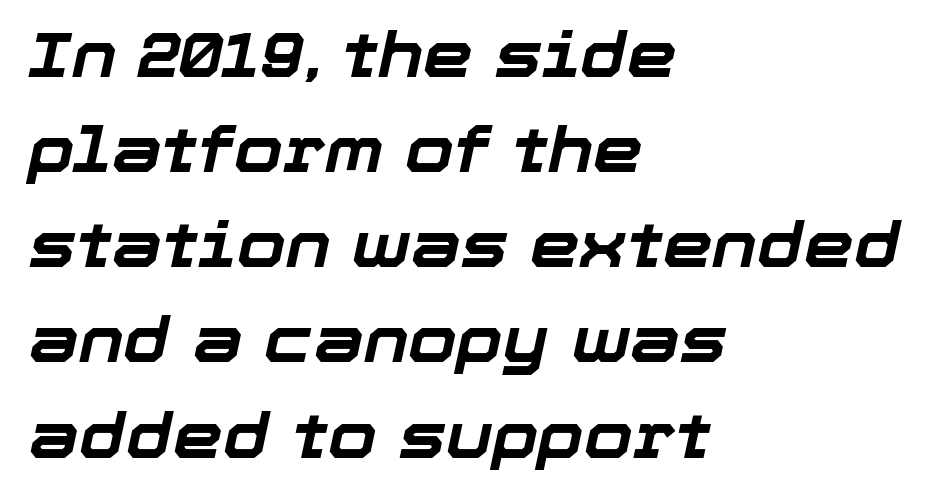
{"italic": "yes", "lean": "right", "slant_degrees": 12, "bold": "yes", "weight": "bold", "width": "normal", "stroke_contrast": "low", "x_height": "medium", "monospaced": "no", "underline": "no", "align": "left", "line_spacing": "normal", "line_spacing_ratio": 1.51, "letter_spacing": "normal", "letter_spacing_em": 0.0, "glyph_px": 63}
